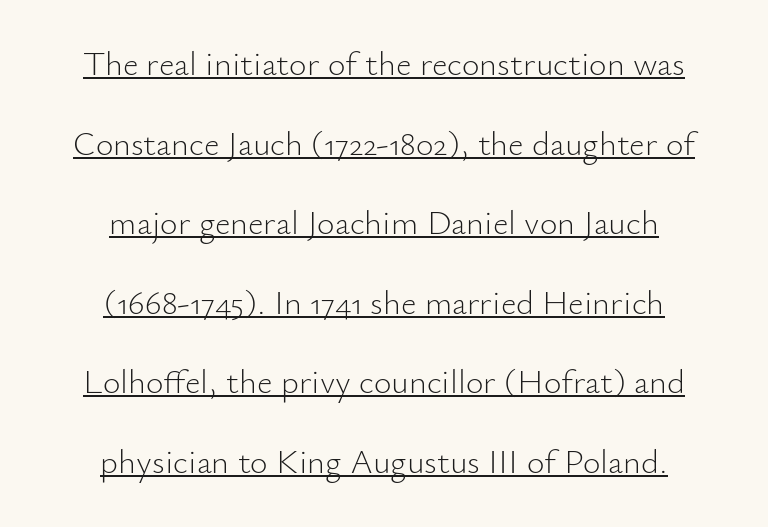
Q: Is the text bold? A: No.
Q: Is the text italic (slanted)? A: No, it is upright.
Q: Is the typeface a serif or a sans-serif typeface? A: Sans-serif.
Q: Is the text underlined? A: Yes.
Q: How is the paragraph aligned? A: Centered.
Q: Is the spacing between letters normal or unusually wide? A: Normal.
Q: Is the spacing between lines tight, normal or loose? A: Loose.
Q: Width (condensed, normal, or wide)? A: Normal.
Q: Stroke contrast? A: Low.
Q: x-height? A: Small.
Q: Monospaced? A: No.
